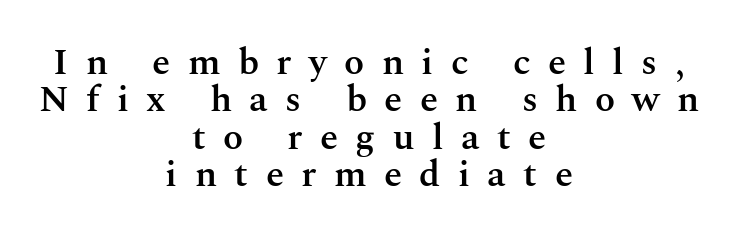
{"serif": "yes", "italic": "no", "bold": "semi", "weight": "semibold", "width": "normal", "stroke_contrast": "medium", "x_height": "medium", "monospaced": "no", "underline": "no", "align": "center", "line_spacing": "tight", "line_spacing_ratio": 1.01, "letter_spacing": "wide", "letter_spacing_em": 0.47, "glyph_px": 37}
